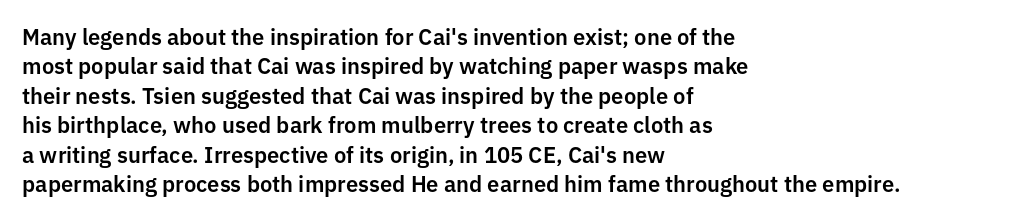
Reading down the block, your eye returns to a fixed left position each line. The type sits square on the baseline with zero lean. The space directly below the letters is spotless. Notice how descenders clear the ascenders below comfortably — that's standard leading. Each word holds together tightly as a unit, with standard inter-letter gaps.
